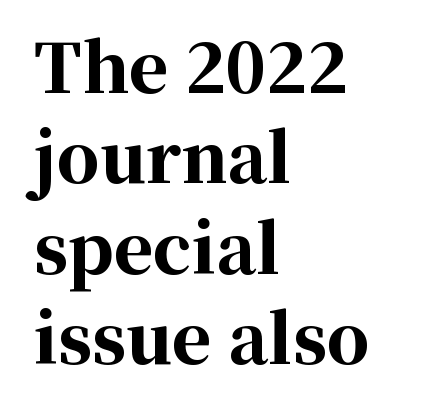
Q: Is the text bold? A: Yes.
Q: Is the text italic (slanted)? A: No, it is upright.
Q: Is the typeface a serif or a sans-serif typeface? A: Serif.
Q: Is the text underlined? A: No.
Q: How is the paragraph aligned? A: Left-aligned.
Q: Is the spacing between letters normal or unusually wide? A: Normal.
Q: Is the spacing between lines tight, normal or loose? A: Normal.
Q: Width (condensed, normal, or wide)? A: Normal.
Q: Stroke contrast? A: High.
Q: x-height? A: Medium.
Q: Monospaced? A: No.
